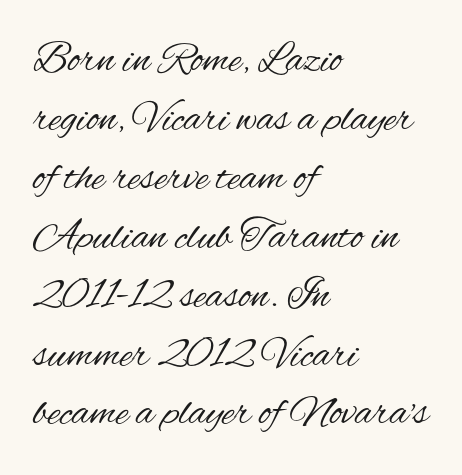
The image shows 43 px regular-weight, condensed sans-serif type; set left-aligned, normal line spacing (1.37x), normal letter spacing, not underlined; medium stroke contrast and a small x-height.
